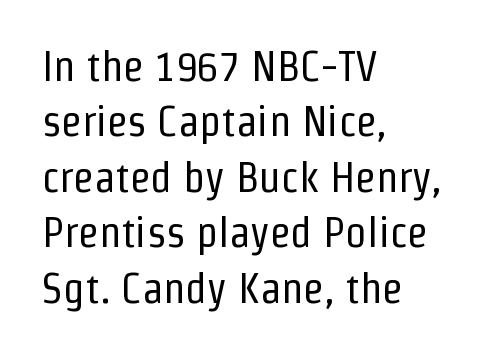
Q: Is the text bold? A: No.
Q: Is the text italic (slanted)? A: No, it is upright.
Q: Is the typeface a serif or a sans-serif typeface? A: Sans-serif.
Q: Is the text underlined? A: No.
Q: How is the paragraph aligned? A: Left-aligned.
Q: Is the spacing between letters normal or unusually wide? A: Normal.
Q: Is the spacing between lines tight, normal or loose? A: Normal.
Q: Width (condensed, normal, or wide)? A: Condensed.
Q: Stroke contrast? A: Low.
Q: x-height? A: Medium.
Q: Monospaced? A: No.
